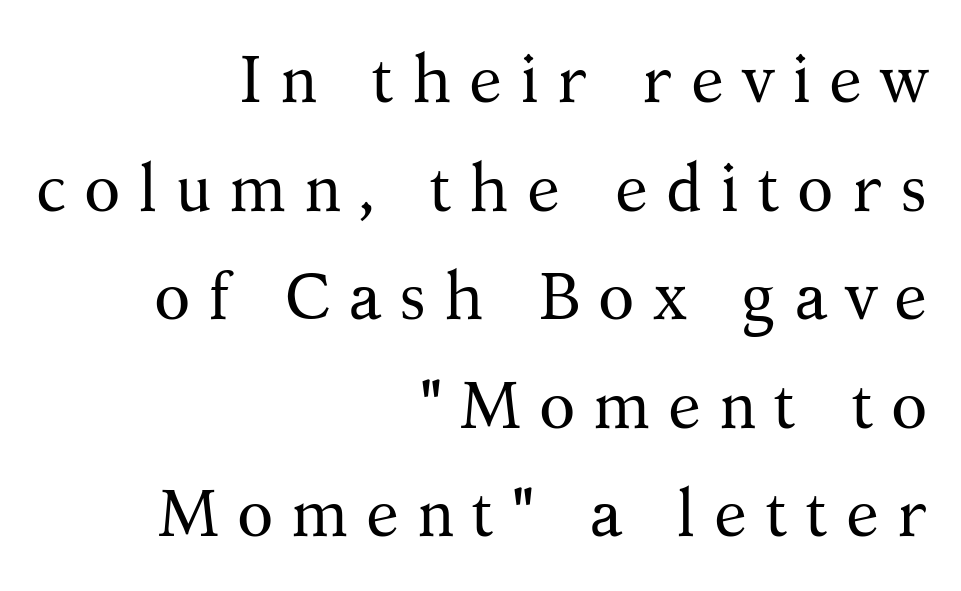
Do the characters align in a grid? No, the font is proportional. Nothing heavy about these letters — not bold at all. The strip under each line holds only bare page. Horizontal alignment here is rightward, an uncommon choice for prose.
